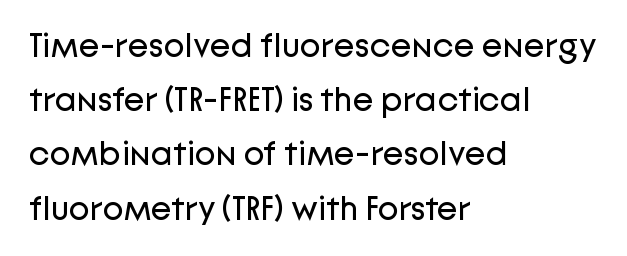
Q: Is the text bold? A: No.
Q: Is the text italic (slanted)? A: No, it is upright.
Q: Is the typeface a serif or a sans-serif typeface? A: Sans-serif.
Q: Is the text underlined? A: No.
Q: How is the paragraph aligned? A: Left-aligned.
Q: Is the spacing between letters normal or unusually wide? A: Normal.
Q: Is the spacing between lines tight, normal or loose? A: Normal.
Q: Width (condensed, normal, or wide)? A: Normal.
Q: Stroke contrast? A: Low.
Q: x-height? A: Medium.
Q: Monospaced? A: No.
